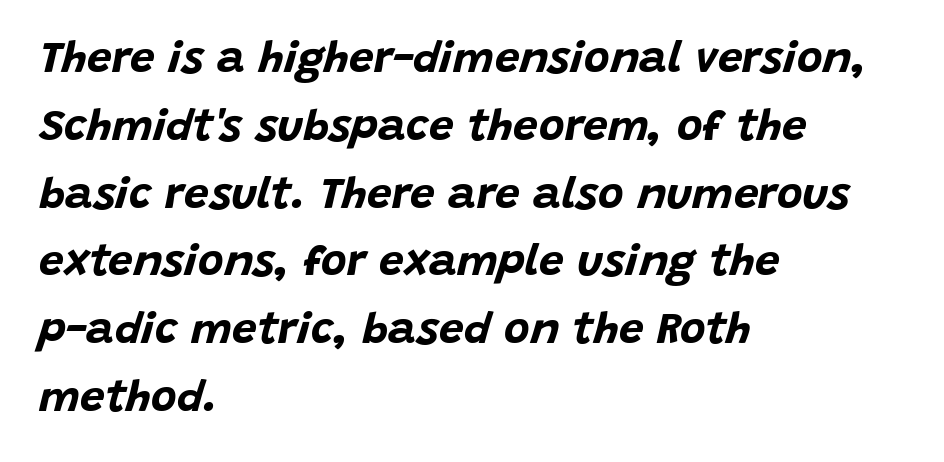
Q: Is the text bold? A: Yes.
Q: Is the text italic (slanted)? A: Yes, it leans right by about 15 degrees.
Q: Is the text underlined? A: No.
Q: How is the paragraph aligned? A: Left-aligned.
Q: Is the spacing between letters normal or unusually wide? A: Normal.
Q: Is the spacing between lines tight, normal or loose? A: Normal.
Q: Width (condensed, normal, or wide)? A: Normal.
Q: Stroke contrast? A: Low.
Q: x-height? A: Large.
Q: Monospaced? A: No.
